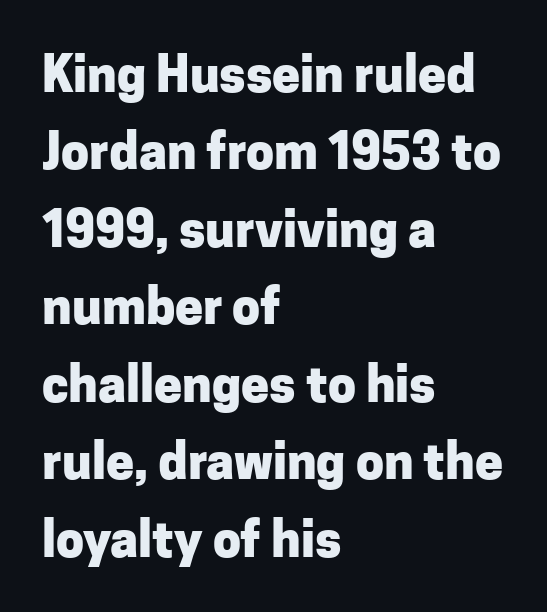
The image shows 50 px heavy sans-serif type, upright; set left-aligned, normal line spacing (1.55x), normal letter spacing, not underlined; low stroke contrast and a medium x-height.
